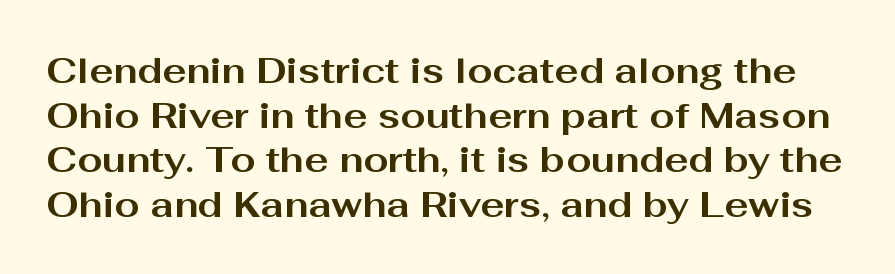
Q: Is the text bold? A: Yes.
Q: Is the text italic (slanted)? A: No, it is upright.
Q: Is the typeface a serif or a sans-serif typeface? A: Sans-serif.
Q: Is the text underlined? A: No.
Q: Is the spacing between letters normal or unusually wide? A: Normal.
Q: Width (condensed, normal, or wide)? A: Wide.
Q: Stroke contrast? A: Medium.
Q: x-height? A: Medium.
Q: Monospaced? A: No.
